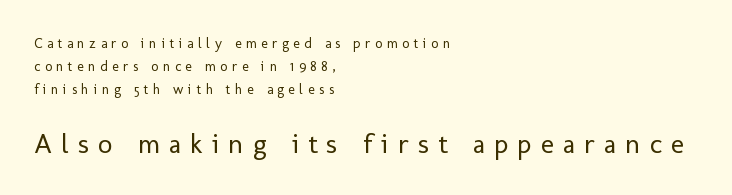
Between these two stacked blocks, the lower one wins on size. The gap between lines stays unmarked. Is this a fixed-width face? No — the glyphs have proportional, varying widths. The line-height multiplier appears to be the usual default. No italicization has been applied; the sample stays upright.
